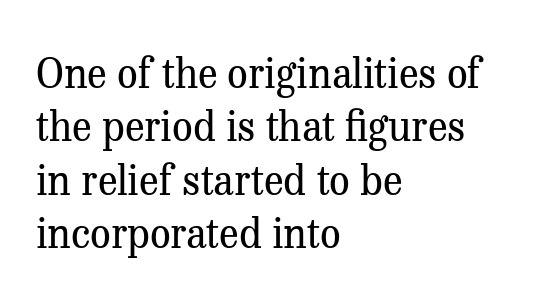
{"serif": "yes", "italic": "no", "bold": "no", "weight": "regular", "width": "normal", "stroke_contrast": "medium", "x_height": "medium", "monospaced": "no", "underline": "no", "align": "left", "line_spacing": "normal", "line_spacing_ratio": 1.3, "letter_spacing": "normal", "letter_spacing_em": 0.0, "glyph_px": 41}
